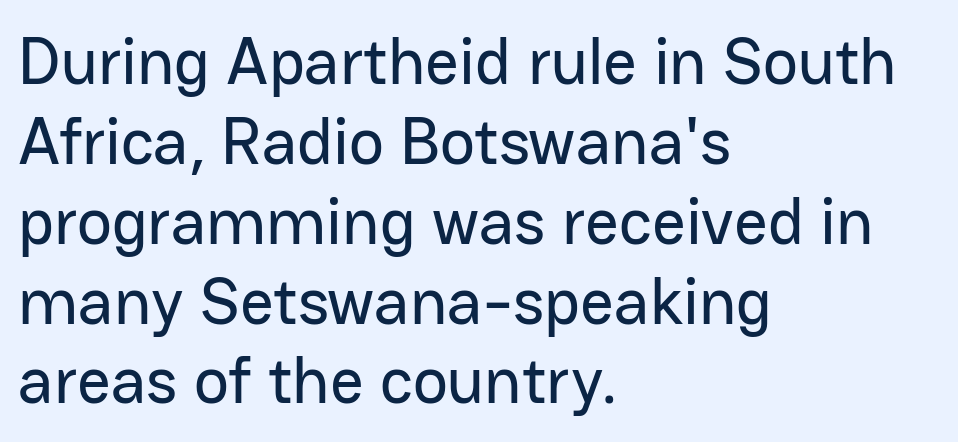
{"serif": "no", "italic": "no", "width": "normal", "stroke_contrast": "low", "x_height": "medium", "monospaced": "no", "underline": "no", "align": "left", "line_spacing_ratio": 1.21, "letter_spacing": "normal", "letter_spacing_em": 0.0, "glyph_px": 66}
